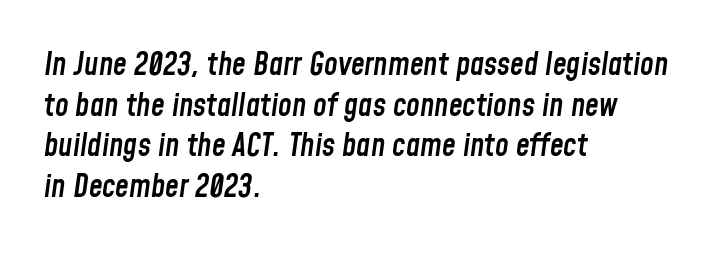
The image shows 31 px semibold, condensed type, italic (leaning right); set left-aligned, normal line spacing (1.31x), normal letter spacing, not underlined; low stroke contrast and a medium x-height.
